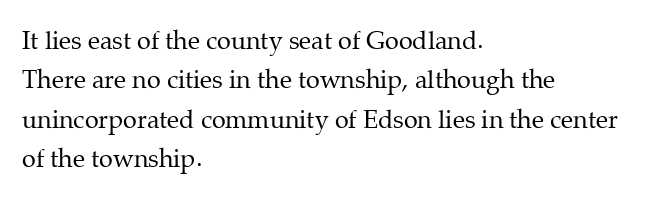
Q: Is the text bold? A: No.
Q: Is the text italic (slanted)? A: No, it is upright.
Q: Is the text underlined? A: No.
Q: How is the paragraph aligned? A: Left-aligned.
Q: Is the spacing between letters normal or unusually wide? A: Normal.
Q: Is the spacing between lines tight, normal or loose? A: Normal.
